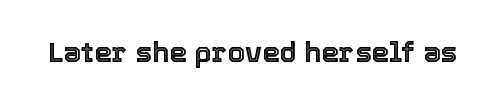
{"italic": "no", "width": "normal", "x_height": "medium", "monospaced": "no", "underline": "no", "letter_spacing": "normal", "letter_spacing_em": 0.0, "glyph_px": 28}
